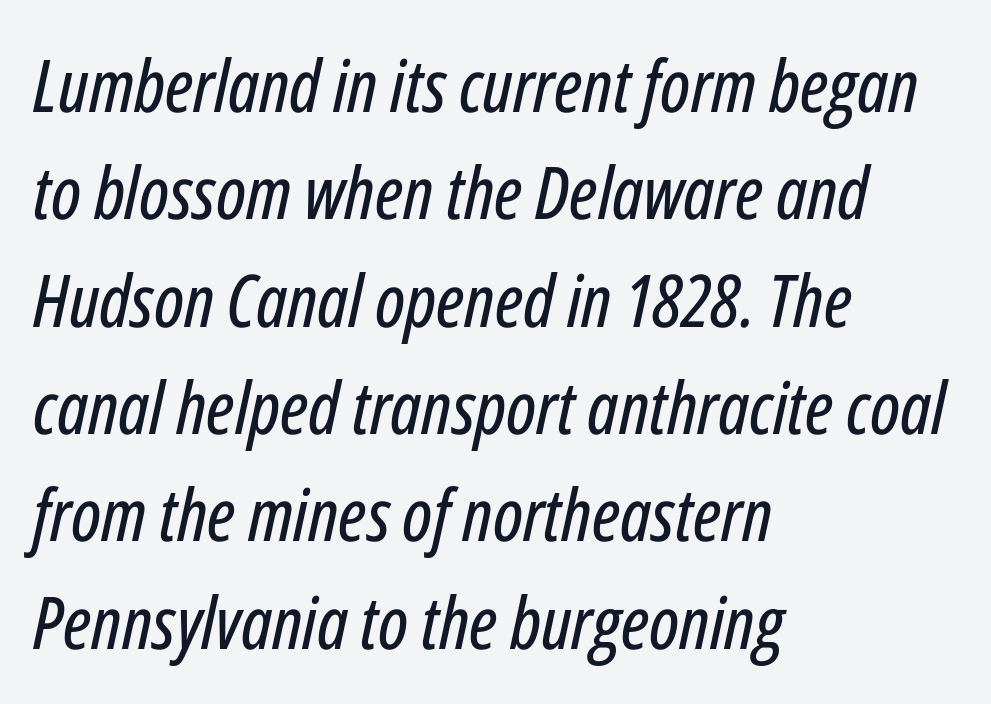
{"italic": "yes", "lean": "right", "slant_degrees": 12, "width": "condensed", "stroke_contrast": "low", "x_height": "medium", "monospaced": "no", "underline": "no", "align": "left", "line_spacing": "normal", "line_spacing_ratio": 1.47, "letter_spacing": "normal", "letter_spacing_em": 0.0, "glyph_px": 73}
